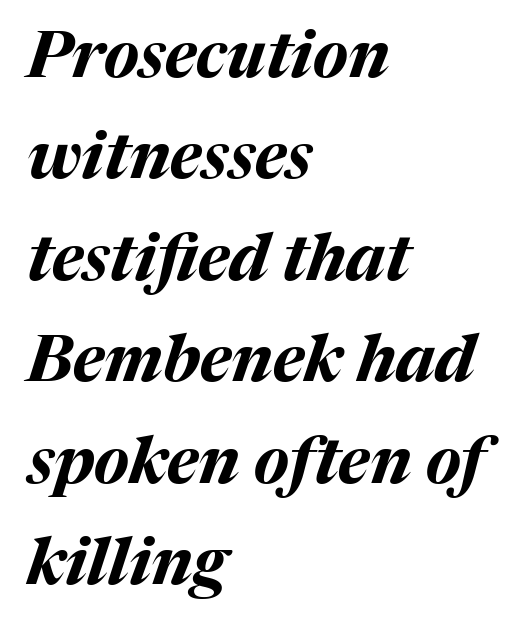
{"italic": "yes", "lean": "right", "slant_degrees": 17, "bold": "yes", "weight": "bold", "width": "normal", "stroke_contrast": "medium", "x_height": "medium", "monospaced": "no", "underline": "no", "align": "left", "line_spacing": "normal", "line_spacing_ratio": 1.56, "letter_spacing": "normal", "letter_spacing_em": 0.0, "glyph_px": 65}
